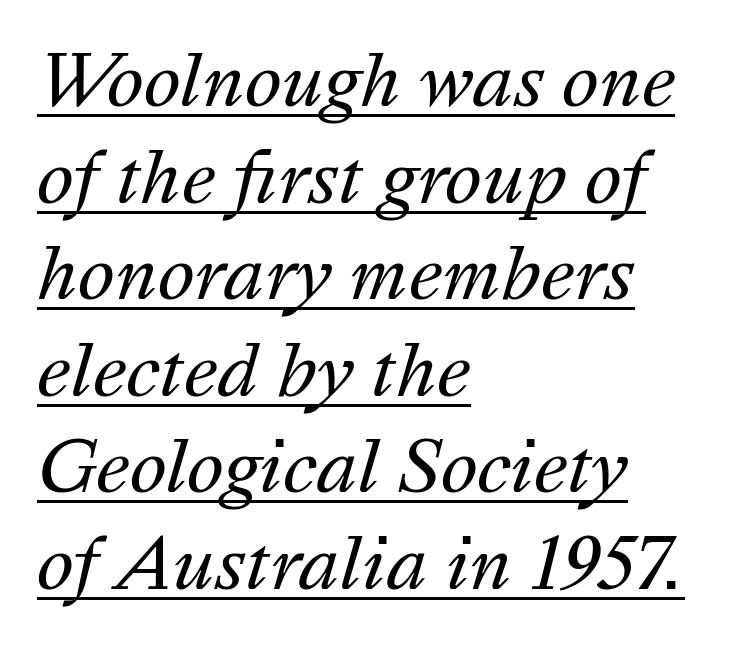
Q: Is the text bold? A: No.
Q: Is the text italic (slanted)? A: Yes, it leans right by about 16 degrees.
Q: Is the text underlined? A: Yes.
Q: How is the paragraph aligned? A: Left-aligned.
Q: Is the spacing between letters normal or unusually wide? A: Normal.
Q: Is the spacing between lines tight, normal or loose? A: Normal.
Q: Width (condensed, normal, or wide)? A: Normal.
Q: Stroke contrast? A: Medium.
Q: x-height? A: Medium.
Q: Monospaced? A: No.
